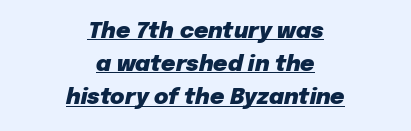
Q: Is the text bold? A: Yes.
Q: Is the text italic (slanted)? A: Yes, it leans right by about 12 degrees.
Q: Is the text underlined? A: Yes.
Q: How is the paragraph aligned? A: Centered.
Q: Is the spacing between letters normal or unusually wide? A: Normal.
Q: Is the spacing between lines tight, normal or loose? A: Normal.
